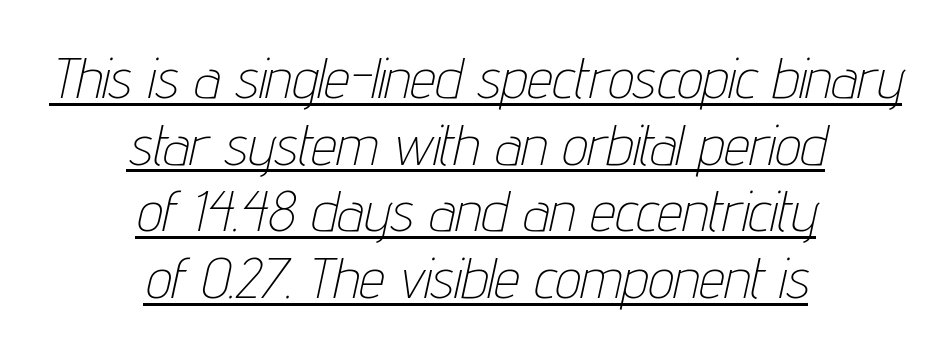
{"italic": "yes", "lean": "right", "slant_degrees": 12, "bold": "no", "weight": "thin", "width": "condensed", "stroke_contrast": "low", "x_height": "medium", "monospaced": "no", "underline": "yes", "align": "center", "line_spacing_ratio": 1.17, "letter_spacing": "normal", "letter_spacing_em": 0.0, "glyph_px": 57}
